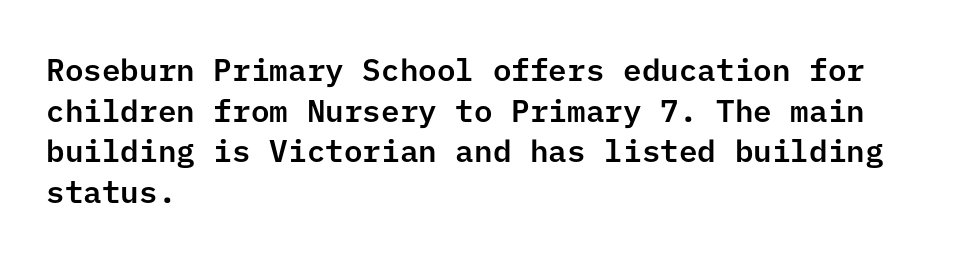
What's the leading like? Ordinary, nothing unusual. The font's upright variant was chosen for this text. These lines keep a tight, regular rhythm from letter to letter. These lines stack with their left ends in a neat column.
